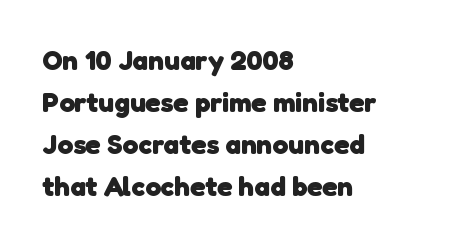
{"serif": "no", "bold": "yes", "weight": "heavy", "width": "normal", "stroke_contrast": "low", "x_height": "medium", "monospaced": "no", "underline": "no", "align": "left", "line_spacing": "normal", "line_spacing_ratio": 1.5, "letter_spacing": "normal", "letter_spacing_em": 0.0, "glyph_px": 28}
